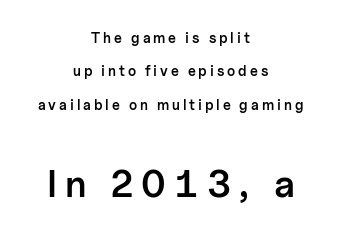
Quick note: not italic, upright. Looks like regular typesetting: each glyph gets only the width it needs. If you measured baseline to baseline, you'd find a long distance. The glyphs in this specimen are sans serif. The tracking jumps out immediately: characters are airy and widely separated.
